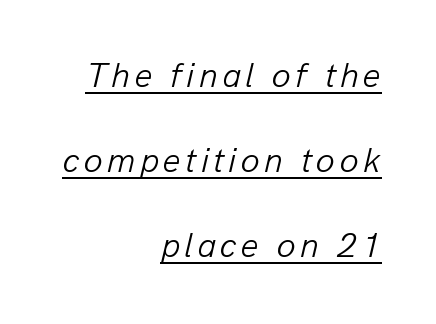
{"italic": "yes", "lean": "right", "slant_degrees": 13, "bold": "no", "weight": "light", "width": "normal", "stroke_contrast": "low", "x_height": "medium", "monospaced": "no", "underline": "yes", "align": "right", "line_spacing": "loose", "line_spacing_ratio": 2.43, "glyph_px": 35}
